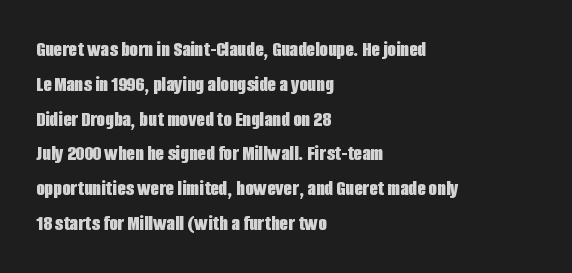
One-word summary of the alignment: left. Characters remain perfectly vertical along every line. Words float on clear page, feet unadorned. Look at the tracking — it's just the regular setting, nothing added.
